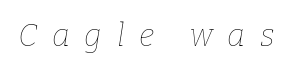
{"italic": "yes", "lean": "right", "slant_degrees": 9, "bold": "no", "weight": "thin", "width": "normal", "stroke_contrast": "low", "x_height": "medium", "monospaced": "no", "underline": "no", "letter_spacing": "wide", "letter_spacing_em": 0.47, "glyph_px": 31}
